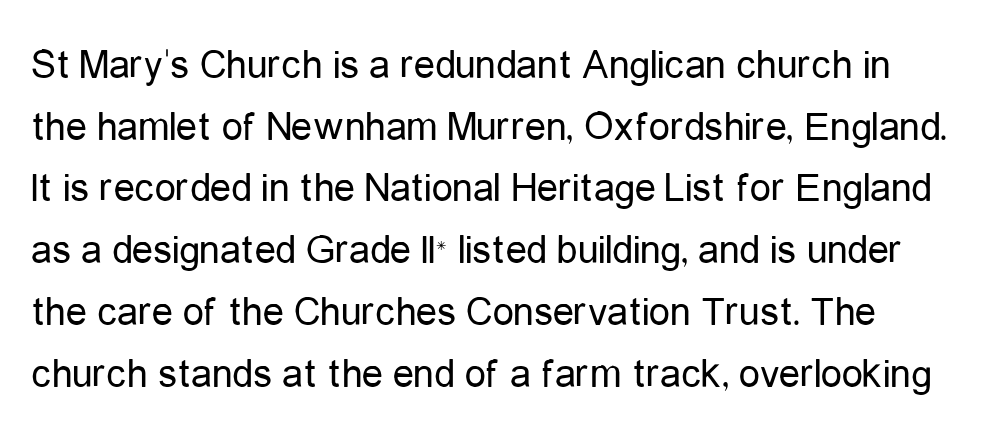
The letters stand straight up with perfectly vertical stems. Think of a printed novel: that variable character pitch is what you see here. There is no visible air inserted between adjacent glyphs. The strokes carry an ordinary text weight at most. Clear beneath every line of the passage.
